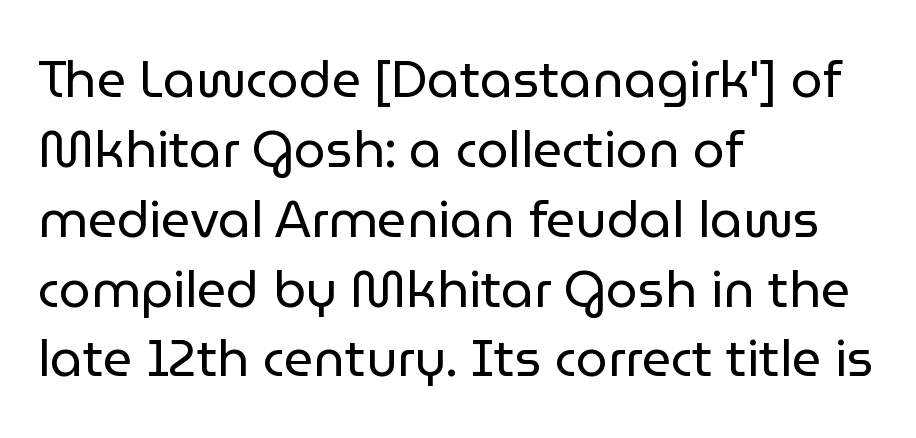
Q: Is the text bold? A: No.
Q: Is the text italic (slanted)? A: No, it is upright.
Q: Is the typeface a serif or a sans-serif typeface? A: Sans-serif.
Q: Is the text underlined? A: No.
Q: How is the paragraph aligned? A: Left-aligned.
Q: Is the spacing between letters normal or unusually wide? A: Normal.
Q: Is the spacing between lines tight, normal or loose? A: Normal.
Q: Width (condensed, normal, or wide)? A: Normal.
Q: Stroke contrast? A: Low.
Q: x-height? A: Medium.
Q: Monospaced? A: No.
